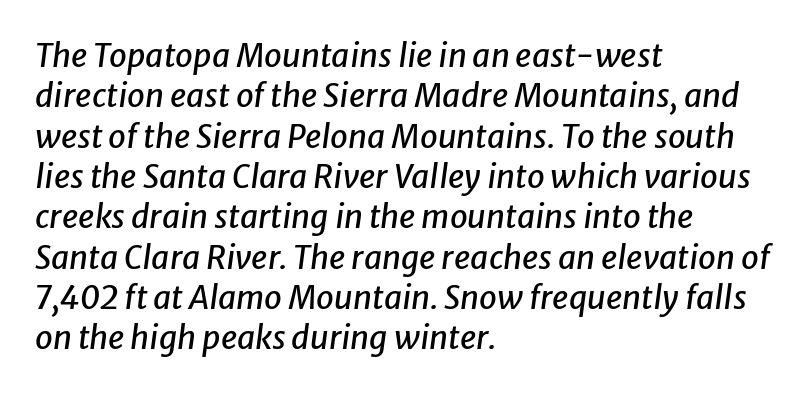
The image shows 32 px text type, italic (leaning right); set left-aligned, normal line spacing (1.26x), normal letter spacing, not underlined; low stroke contrast and a medium x-height.
